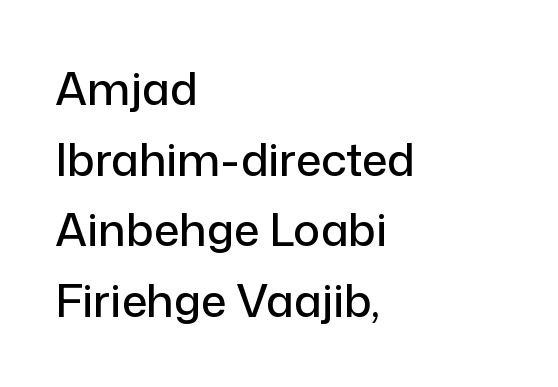
The image shows 45 px sans-serif type, upright; set left-aligned, normal line spacing (1.57x), normal letter spacing, not underlined; low stroke contrast and a medium x-height.
